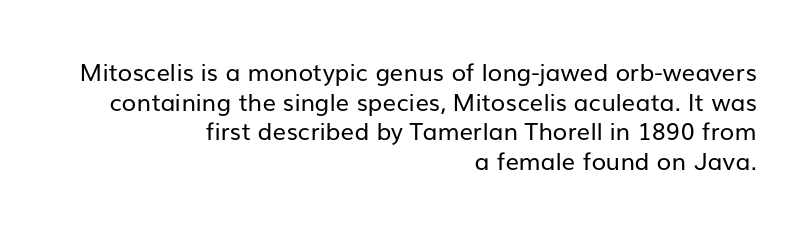
Weight: regular or lighter. The lines are quadded right. Check under the words: just untouched page. It's the straight-up-and-down kind of type. The passage shown has conventional tracking throughout.
